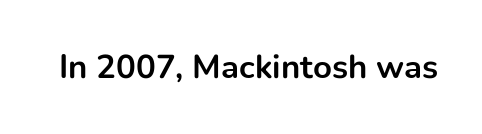
The image shows 33 px bold sans-serif type, upright; set normal letter spacing, not underlined; low stroke contrast and a medium x-height.
